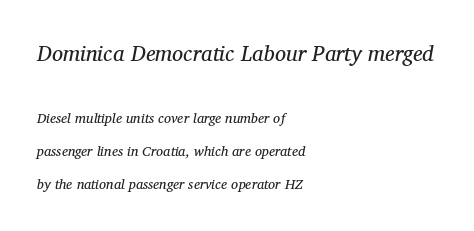
{"italic": "yes", "lean": "right", "slant_degrees": 11, "bold": "no", "underline": "no", "align": "left", "line_spacing": "loose", "line_spacing_ratio": 2.37, "letter_spacing": "normal", "letter_spacing_em": 0.0, "larger_block": "first", "size_ratio": 1.57, "glyph_px": 22}
